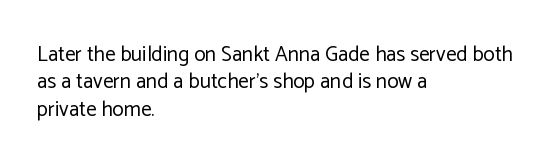
Reading down the block, your eye returns to a fixed left position each line. The weight tops out at a normal text grade. Interline gaps are of average width in this sample. The letters sit at their default tracking, neither squeezed nor spread.
